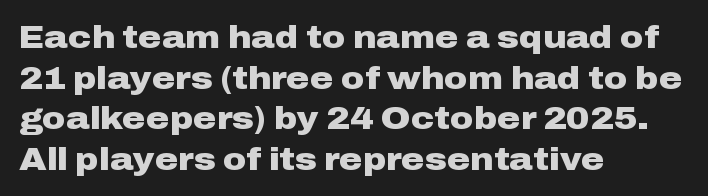
Q: Is the text bold? A: Yes.
Q: Is the text italic (slanted)? A: No, it is upright.
Q: Is the typeface a serif or a sans-serif typeface? A: Sans-serif.
Q: Is the text underlined? A: No.
Q: How is the paragraph aligned? A: Left-aligned.
Q: Is the spacing between letters normal or unusually wide? A: Normal.
Q: Is the spacing between lines tight, normal or loose? A: Normal.
Q: Width (condensed, normal, or wide)? A: Wide.
Q: Stroke contrast? A: Low.
Q: x-height? A: Medium.
Q: Monospaced? A: No.
